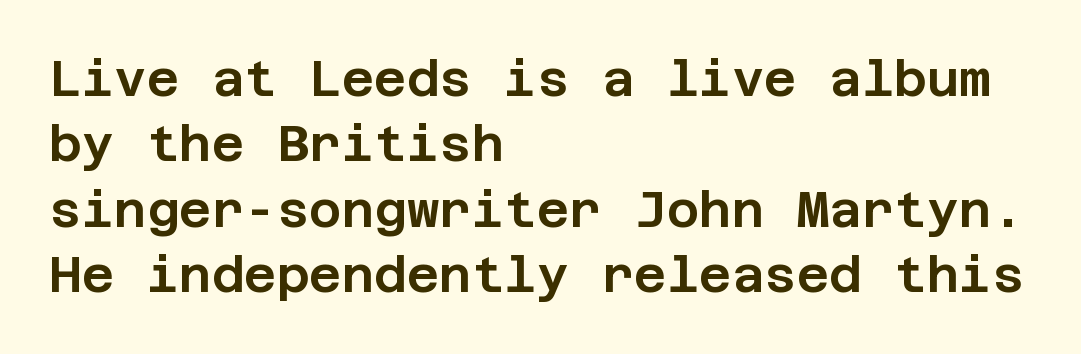
Q: Is the text italic (slanted)? A: No, it is upright.
Q: Is the typeface a serif or a sans-serif typeface? A: Sans-serif.
Q: Is the text underlined? A: No.
Q: How is the paragraph aligned? A: Left-aligned.
Q: Is the spacing between letters normal or unusually wide? A: Normal.
Q: Is the spacing between lines tight, normal or loose? A: Normal.
Q: Width (condensed, normal, or wide)? A: Normal.
Q: Stroke contrast? A: Low.
Q: x-height? A: Large.
